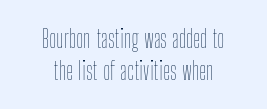
How would I describe the line gaps? Plain and ordinary. In CSS terms this would be text-align: center. Compared with typical body copy, the letter spacing here is the same. This is not heavy type; no bold has been used. Posture: vertical.
